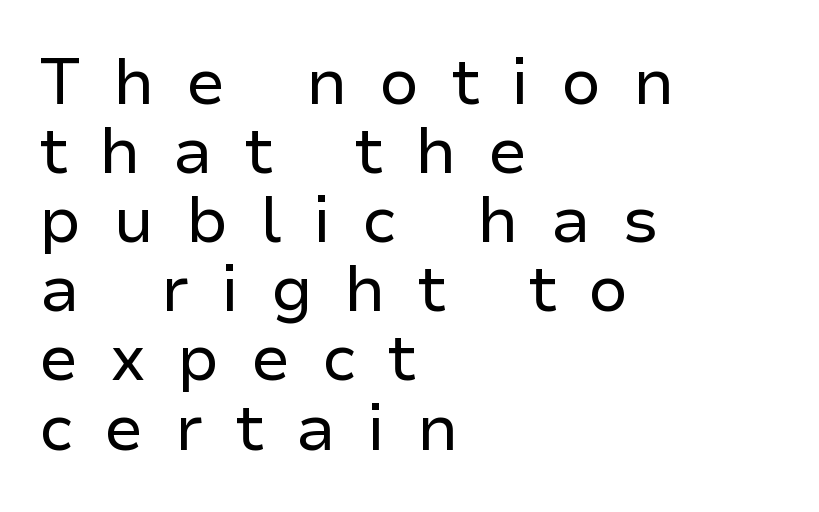
{"serif": "no", "italic": "no", "bold": "no", "weight": "regular", "width": "normal", "stroke_contrast": "low", "x_height": "medium", "monospaced": "no", "underline": "no", "align": "left", "line_spacing": "tight", "line_spacing_ratio": 1.08, "letter_spacing": "wide", "letter_spacing_em": 0.49, "glyph_px": 64}
